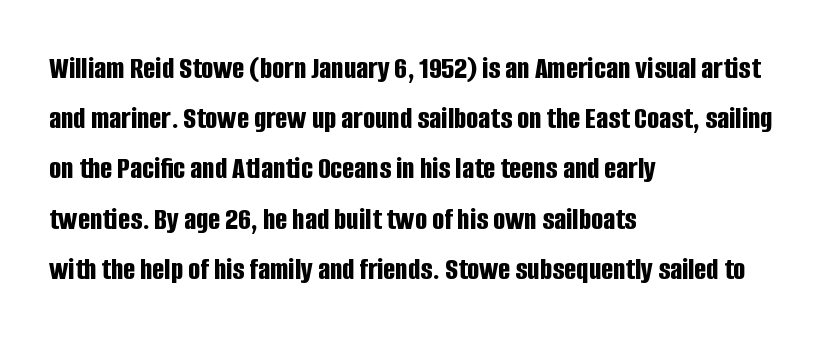
The image shows 32 px bold, condensed sans-serif type, upright; set left-aligned, normal line spacing (1.57x), normal letter spacing, not underlined; low stroke contrast and a large x-height.
